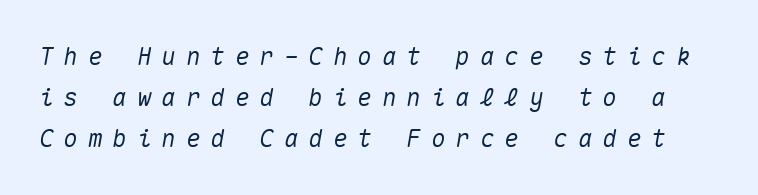
Anything drawn beneath the words? Only blank space. Regarding leading, the lines here are spaced in the standard way. The passage shown has open, widely tracked lettering throughout. It's the slanting kind of type.
